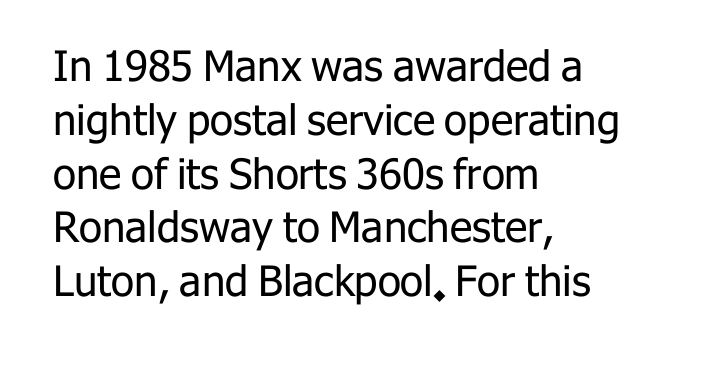
Q: Is the text bold? A: No.
Q: Is the text italic (slanted)? A: No, it is upright.
Q: Is the typeface a serif or a sans-serif typeface? A: Sans-serif.
Q: Is the text underlined? A: No.
Q: How is the paragraph aligned? A: Left-aligned.
Q: Is the spacing between letters normal or unusually wide? A: Normal.
Q: Is the spacing between lines tight, normal or loose? A: Normal.
Q: Width (condensed, normal, or wide)? A: Normal.
Q: Stroke contrast? A: Low.
Q: x-height? A: Medium.
Q: Monospaced? A: No.
